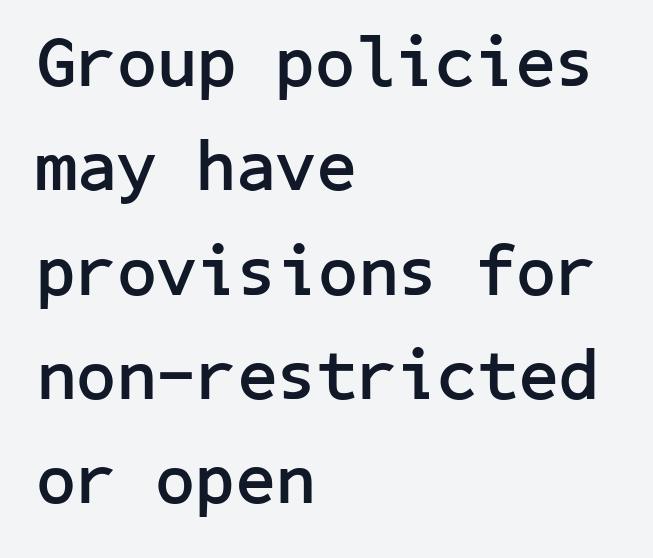
The image shows 70 px semibold sans-serif type, upright; set left-aligned, normal line spacing (1.49x), normal letter spacing, not underlined; low stroke contrast and a medium x-height.
